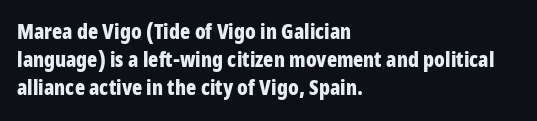
{"italic": "no", "bold": "yes", "underline": "no", "align": "left", "line_spacing": "normal", "line_spacing_ratio": 1.34, "letter_spacing": "normal", "letter_spacing_em": 0.0, "glyph_px": 21}
